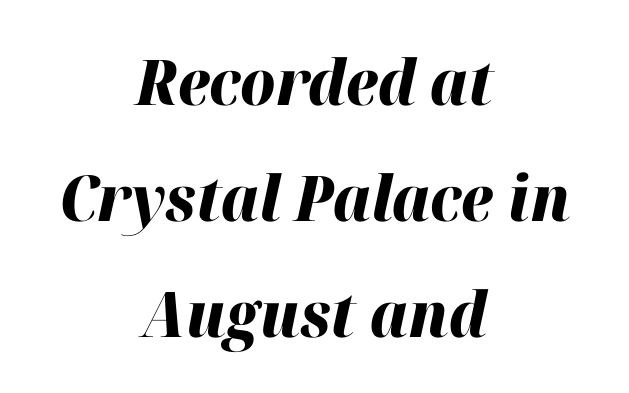
Q: Is the text bold? A: Yes.
Q: Is the text italic (slanted)? A: Yes, it leans right by about 12 degrees.
Q: Is the text underlined? A: No.
Q: How is the paragraph aligned? A: Centered.
Q: Is the spacing between letters normal or unusually wide? A: Normal.
Q: Width (condensed, normal, or wide)? A: Normal.
Q: Stroke contrast? A: High.
Q: x-height? A: Medium.
Q: Monospaced? A: No.
